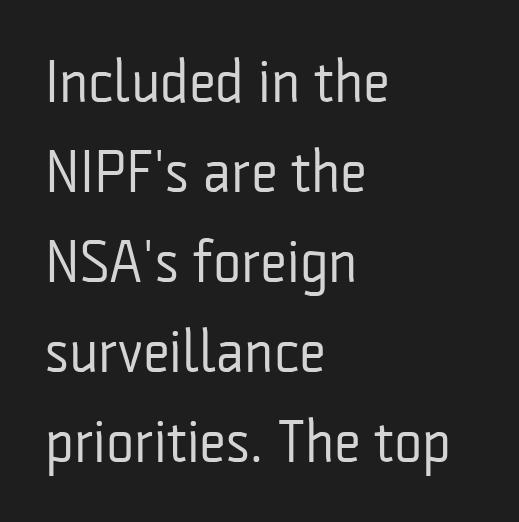
The image shows 60 px regular-weight, condensed sans-serif type, upright; set left-aligned, normal line spacing (1.5x), normal letter spacing, not underlined; low stroke contrast and a medium x-height.
